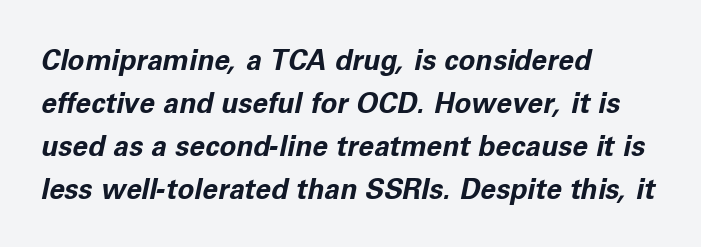
Q: Is the text bold? A: Yes.
Q: Is the text italic (slanted)? A: Yes, it leans right by about 11 degrees.
Q: Is the text underlined? A: No.
Q: How is the paragraph aligned? A: Left-aligned.
Q: Is the spacing between letters normal or unusually wide? A: Normal.
Q: Is the spacing between lines tight, normal or loose? A: Normal.
Q: Width (condensed, normal, or wide)? A: Normal.
Q: Stroke contrast? A: Low.
Q: x-height? A: Medium.
Q: Monospaced? A: No.
